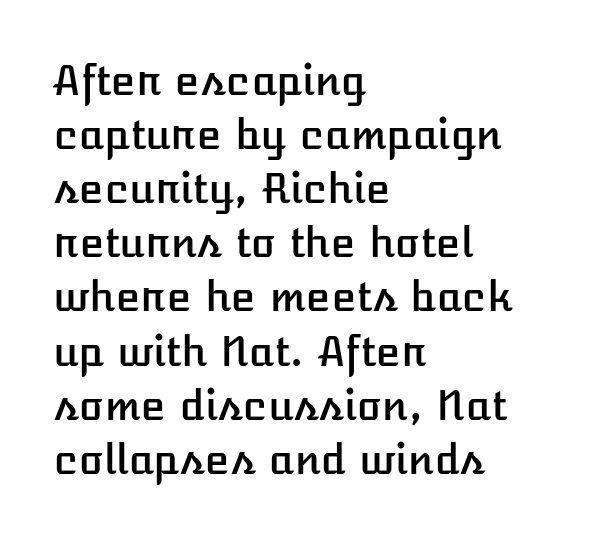
The image shows 41 px text type, upright; set left-aligned, normal line spacing (1.32x), normal letter spacing, not underlined; low stroke contrast and a medium x-height.
